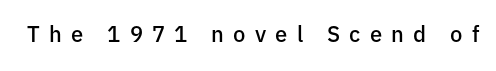
Q: Is the text bold? A: Semi-bold.
Q: Is the text italic (slanted)? A: No, it is upright.
Q: Is the text underlined? A: No.
Q: Is the spacing between letters normal or unusually wide? A: Unusually wide.
